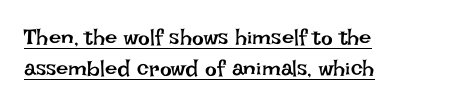
The image shows 22 px text type, upright; set left-aligned, normal line spacing (1.43x), normal letter spacing, underlined.
